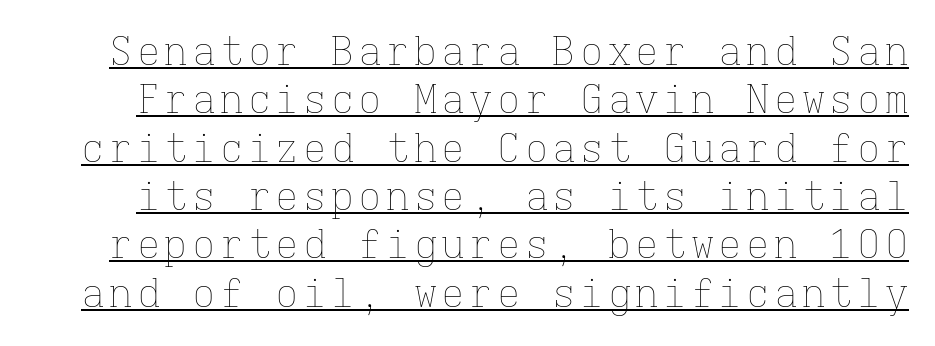
The axis of the letterforms is exactly vertical. Stroke mass is kept to a normal reading level or below. A typesetter would call this monospace, since all characters share one set width. Like a heading marked for emphasis, these lines bear an underscore.
